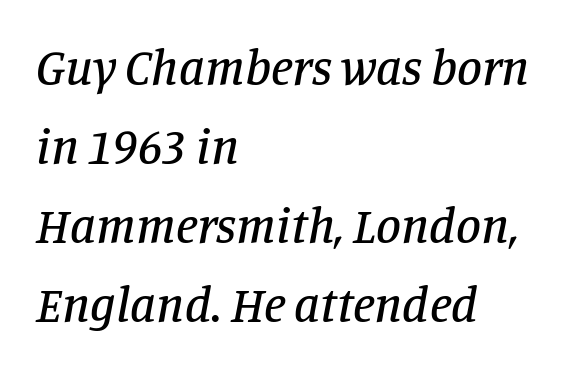
Words float on clear page, feet unadorned. Words appear dense and cohesive because spacing is normal. The passage shown leans; its letterforms are oblique. Layout note: lines flush left. Here the designer chose a conventional face with non-uniform glyph widths. Small tapered or slab feet sit at the stroke ends, so this counts as serif.
